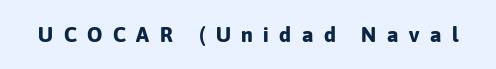
Q: Is the text bold? A: Yes.
Q: Is the text italic (slanted)? A: No, it is upright.
Q: Is the text underlined? A: No.
Q: Is the spacing between letters normal or unusually wide? A: Unusually wide.
